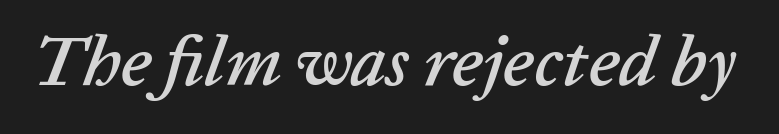
This sample uses an oblique cut, with every glyph tilted off the vertical. Bare-footed words on every line. The face used here is proportionally spaced, like ordinary book or web type. Tracking value appears to be zero — textbook default spacing.
